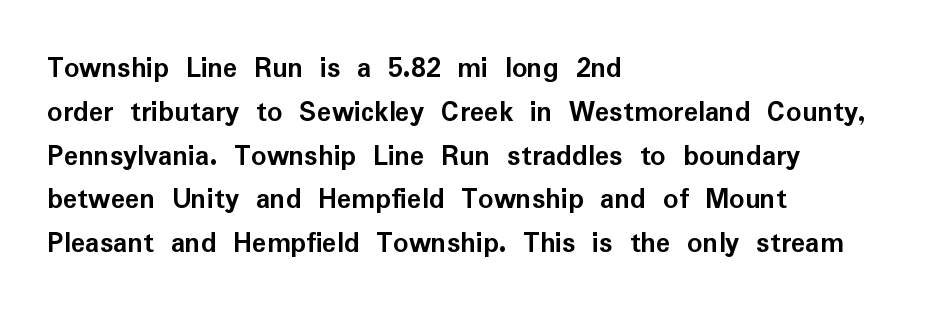
Think of a printed novel: that variable character pitch is what you see here. These lines keep a tight, regular rhythm from letter to letter. Left-aligned paragraph, ragged on the right. The gap between lines stays unmarked.
